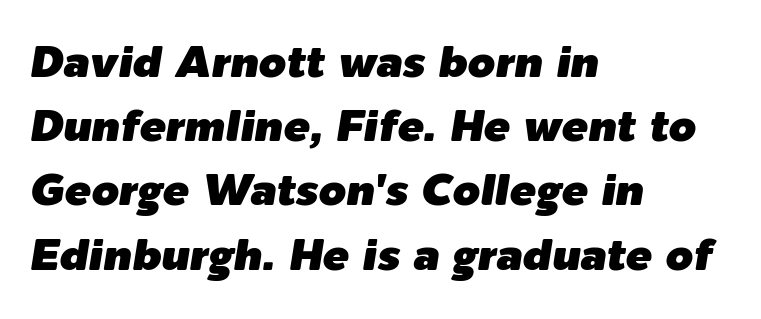
Q: Is the text italic (slanted)? A: Yes, it leans right by about 9 degrees.
Q: Is the text underlined? A: No.
Q: How is the paragraph aligned? A: Left-aligned.
Q: Is the spacing between letters normal or unusually wide? A: Normal.
Q: Is the spacing between lines tight, normal or loose? A: Normal.
Q: Width (condensed, normal, or wide)? A: Normal.
Q: Stroke contrast? A: Low.
Q: x-height? A: Medium.
Q: Monospaced? A: No.
